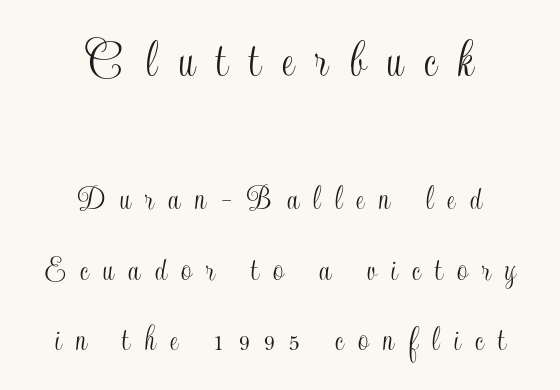
{"width": "condensed", "x_height": "small", "monospaced": "no", "underline": "no", "align": "center", "line_spacing": "loose", "line_spacing_ratio": 1.91, "letter_spacing": "wide", "letter_spacing_em": 0.39, "larger_block": "first", "size_ratio": 1.49, "glyph_px": 55}
